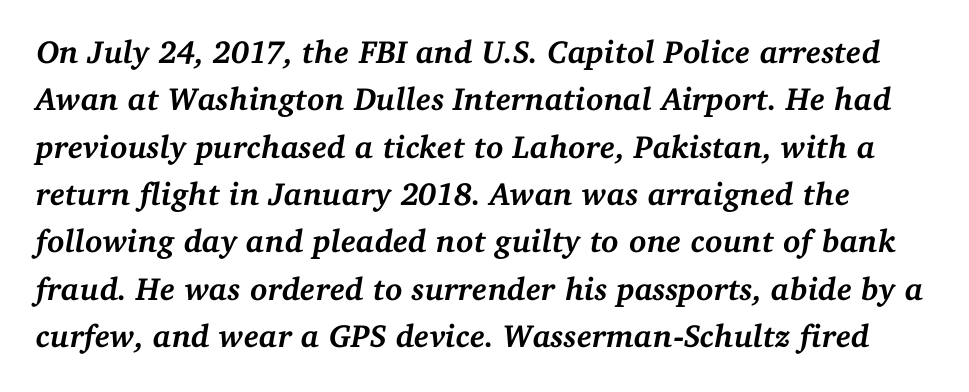
This sample keeps an unexceptional amount of space between lines. The typeface chosen for these lines features serifs. Each word holds together tightly as a unit, with standard inter-letter gaps. Unmarked baselines from the first word to the last. Summary of weight: heavy, a full bold. Posture: slanted.
